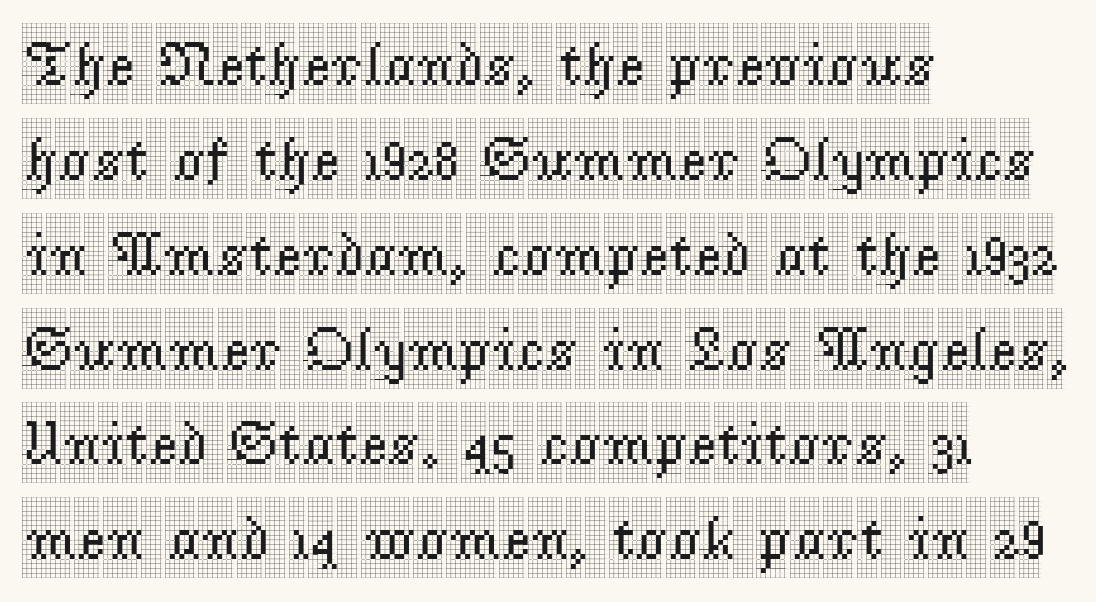
Q: Is the text italic (slanted)? A: No, it is upright.
Q: Is the typeface a serif or a sans-serif typeface? A: Serif.
Q: Is the text underlined? A: No.
Q: How is the paragraph aligned? A: Left-aligned.
Q: Is the spacing between letters normal or unusually wide? A: Normal.
Q: Is the spacing between lines tight, normal or loose? A: Normal.
Q: Width (condensed, normal, or wide)? A: Condensed.
Q: x-height? A: Large.
Q: Monospaced? A: No.
